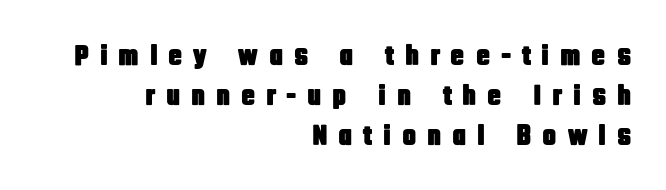
{"serif": "no", "italic": "no", "width": "condensed", "stroke_contrast": "low", "x_height": "large", "monospaced": "no", "underline": "no", "align": "right", "line_spacing": "normal", "line_spacing_ratio": 1.38, "letter_spacing": "wide", "letter_spacing_em": 0.37, "glyph_px": 29}
